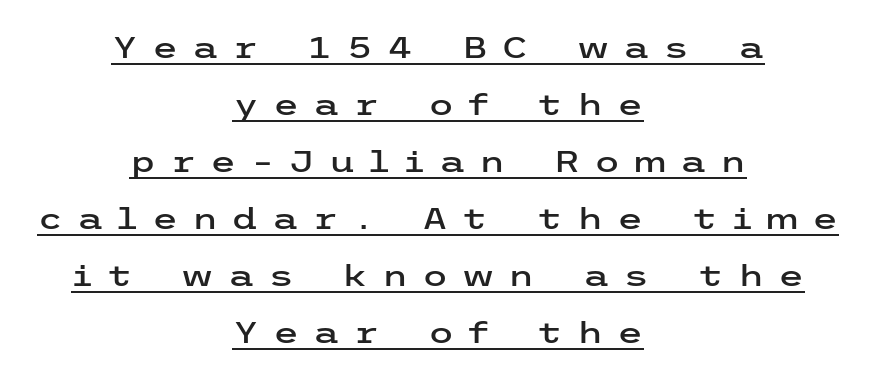
Q: Is the text italic (slanted)? A: No, it is upright.
Q: Is the typeface a serif or a sans-serif typeface? A: Sans-serif.
Q: Is the text underlined? A: Yes.
Q: How is the paragraph aligned? A: Centered.
Q: Is the spacing between letters normal or unusually wide? A: Unusually wide.
Q: Is the spacing between lines tight, normal or loose? A: Loose.
Q: Width (condensed, normal, or wide)? A: Wide.
Q: Stroke contrast? A: Low.
Q: x-height? A: Medium.
